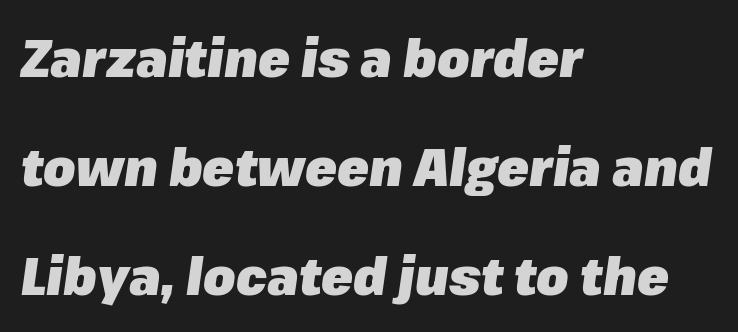
The rag falls on the right side of this text block. The letters are slanted; this is an italic face. Quick note: interline space is abundant. Nothing unusual about the tracking: characters are spaced as the font intends.
